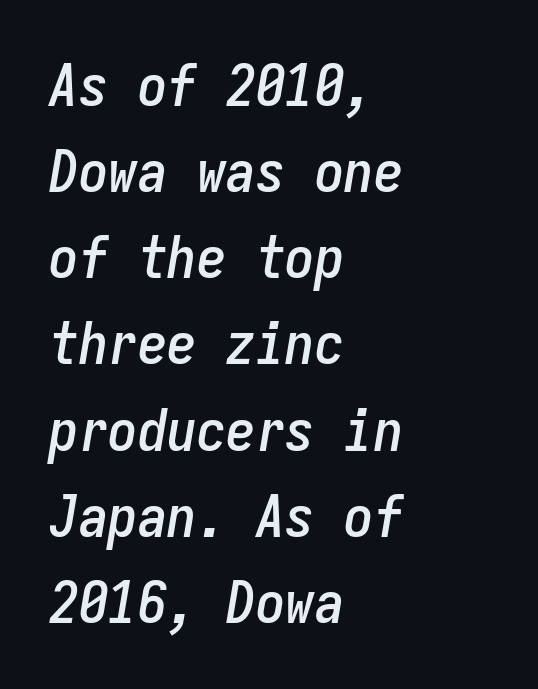
Tall strokes in this sample are angled rather than plumb. The horizontal fit of the characters is conventional and even. Unmarked baselines from the first word to the last. The rendering uses typewriter-style spacing with identical character cells.
